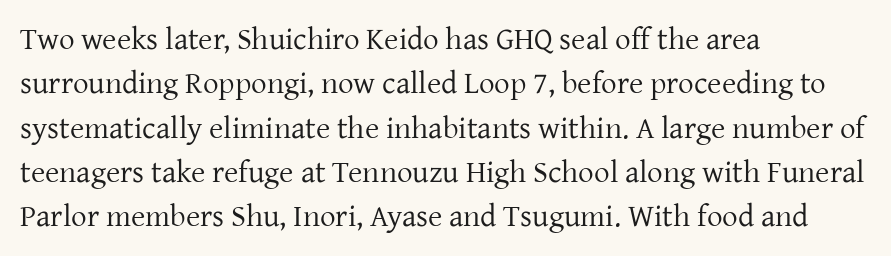
The characters display serif detailing at their extremities. The space between consecutive lines is moderate. The typesetter chose a ragged-right arrangement here. It's the straight-up-and-down kind of type. The horizontal fit of the characters is conventional and even. Underlining? Definitely not there.
